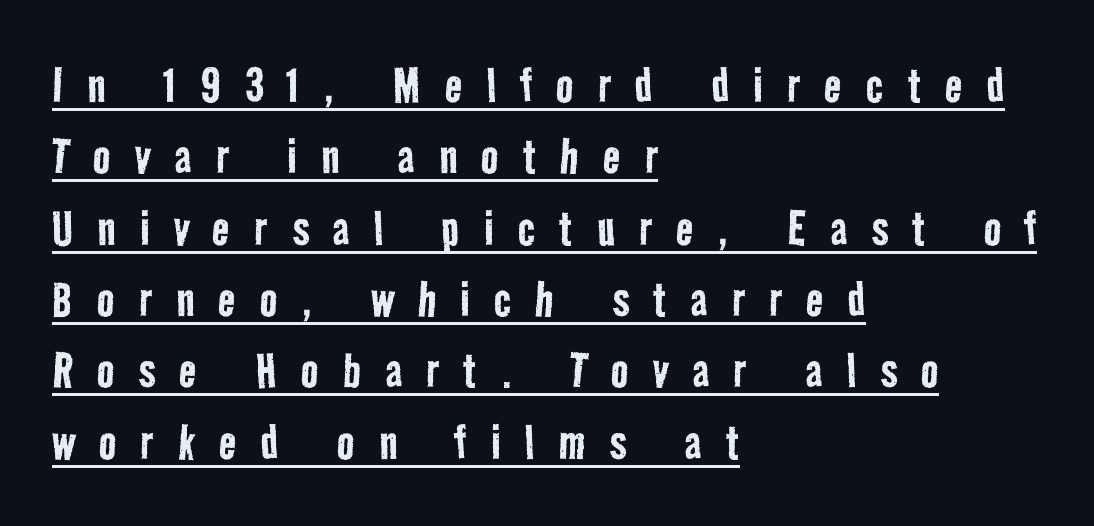
{"serif": "no", "bold": "no", "weight": "regular", "width": "condensed", "stroke_contrast": "low", "x_height": "medium", "monospaced": "no", "underline": "yes", "align": "left", "line_spacing_ratio": 1.23, "letter_spacing": "wide", "letter_spacing_em": 0.42, "glyph_px": 58}
